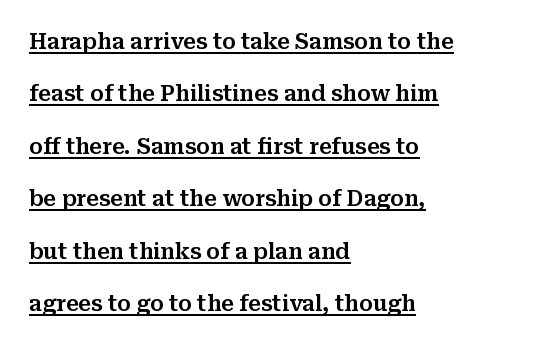
The image shows 21 px text type, upright; set left-aligned, loose line spacing (2.5x), normal letter spacing, underlined.
